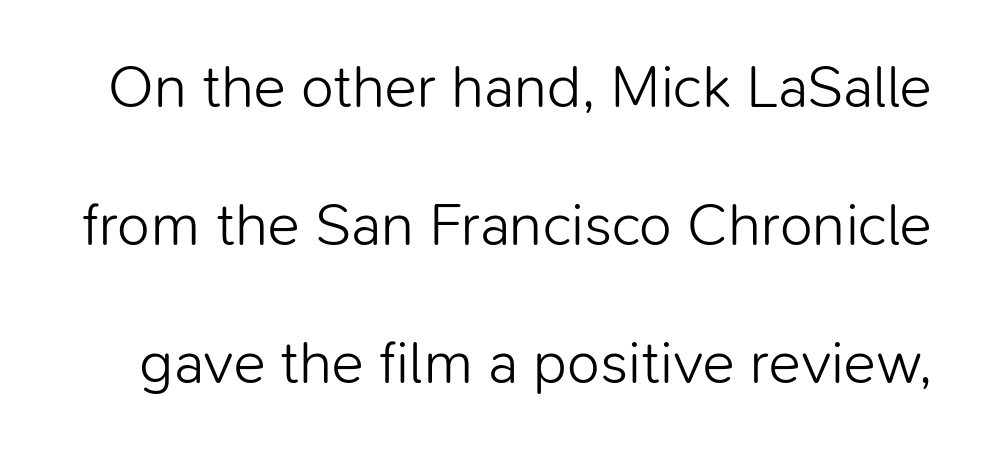
The image shows 60 px light sans-serif type, upright; set loose line spacing (2.3x), normal letter spacing, not underlined; low stroke contrast and a medium x-height.
